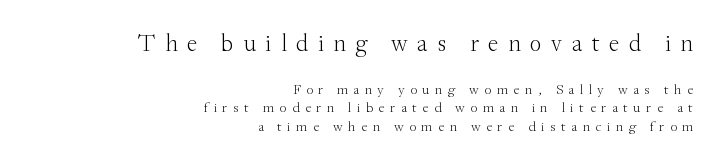
The image shows 24 px text type, upright; set right-aligned, normal line spacing (1.32x), unusually wide letter spacing (+0.39 em), not underlined; the first (top) block is 1.71x larger.
